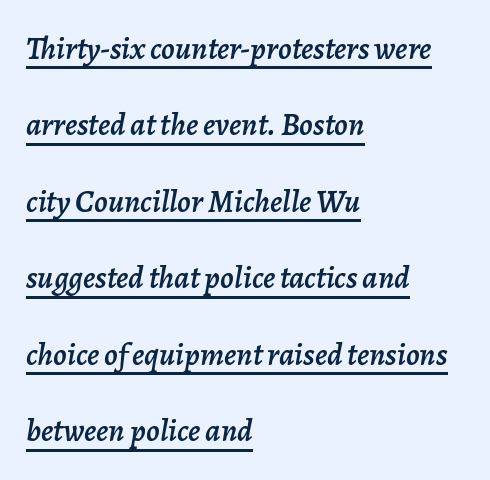
The rendered words wear a rule along their underside. The line-height multiplier appears high, well above default. Teacher's note: observe the even left margin — that is flush-left alignment. This rendering leaves character spacing at its baseline value. Slanted lettering throughout. Think of a printed novel: that variable character pitch is what you see here.
